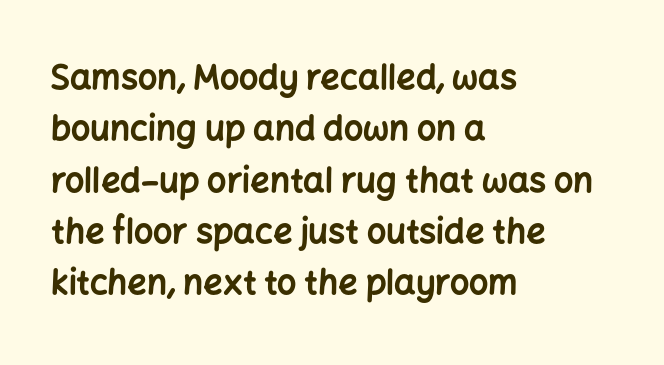
The image shows 34 px bold sans-serif type, upright; set left-aligned, normal line spacing (1.51x), normal letter spacing, not underlined; low stroke contrast and a medium x-height.
